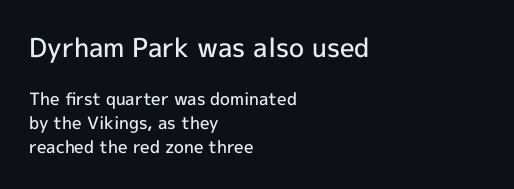
Q: Is the text bold? A: Semi-bold.
Q: Is the text italic (slanted)? A: No, it is upright.
Q: Is the text underlined? A: No.
Q: How is the paragraph aligned? A: Left-aligned.
Q: Is the spacing between letters normal or unusually wide? A: Normal.
Q: Is the spacing between lines tight, normal or loose? A: Normal.
Q: Which block of text is set in a larger size, the first (top) or the second (bottom)? A: The first (top) one.
